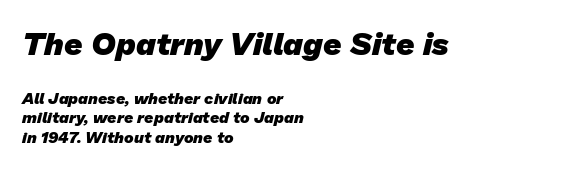
The image shows 32 px heavy sans-serif type; set left-aligned, line spacing 1.22x, normal letter spacing, not underlined; the first (top) block is 2.0x larger; low stroke contrast and a medium x-height.
